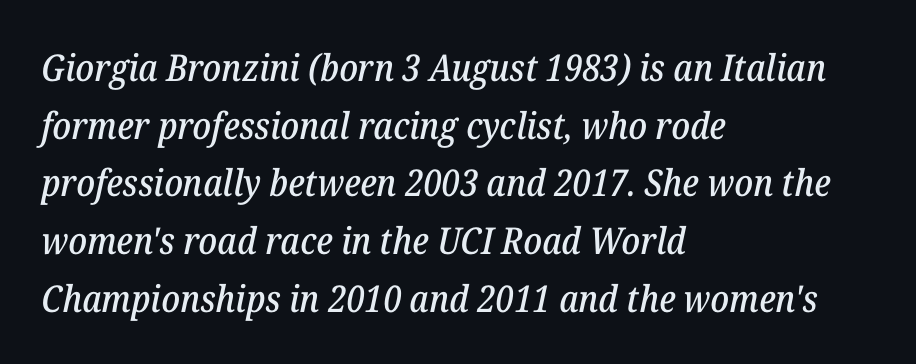
The image shows 37 px serif type, italic (leaning right); set left-aligned, normal line spacing (1.56x), normal letter spacing, not underlined; low stroke contrast and a medium x-height.
